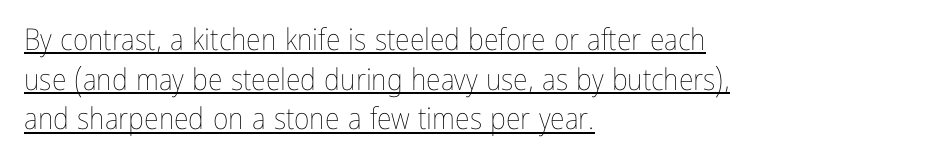
Stem width sits at or under what a default text font uses. Characters remain perfectly vertical along every line. Compared with undecorated copy, this sample adds a rule below the words. Does the copy run flush right? No — it runs flush left. Notice how descenders clear the ascenders below comfortably — that's standard leading.
